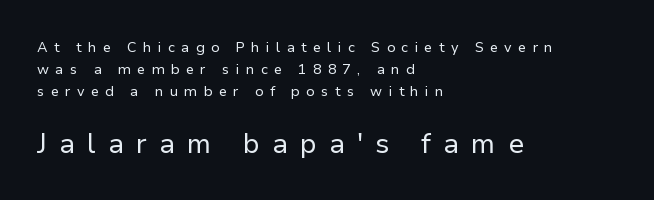
This is the regular roman posture of the typeface. Glyph-to-glyph distance is far greater than everyday printed text. In this sample the second text group is rendered at the bigger scale. No word sits above an underline.
